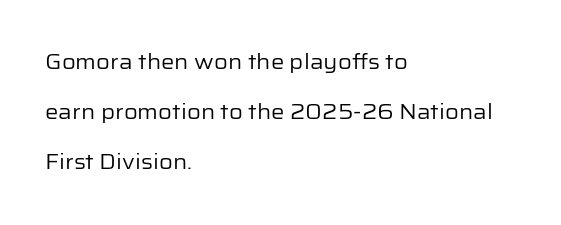
The image shows 21 px text type, upright; set left-aligned, loose line spacing (2.39x), normal letter spacing, not underlined.
